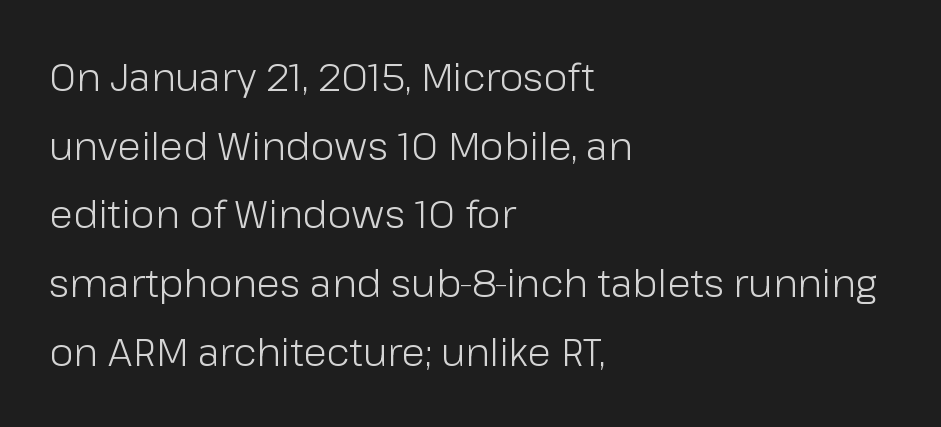
{"serif": "no", "italic": "no", "bold": "no", "weight": "light", "width": "normal", "stroke_contrast": "low", "x_height": "medium", "monospaced": "no", "underline": "no", "align": "left", "line_spacing_ratio": 1.76, "letter_spacing": "normal", "letter_spacing_em": 0.0, "glyph_px": 39}
